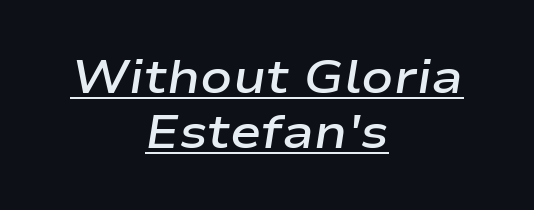
Q: Is the text bold? A: Semi-bold.
Q: Is the text italic (slanted)? A: Yes, it leans right by about 9 degrees.
Q: Is the text underlined? A: Yes.
Q: How is the paragraph aligned? A: Centered.
Q: Is the spacing between letters normal or unusually wide? A: Normal.
Q: Width (condensed, normal, or wide)? A: Wide.
Q: Stroke contrast? A: Low.
Q: x-height? A: Medium.
Q: Monospaced? A: No.
